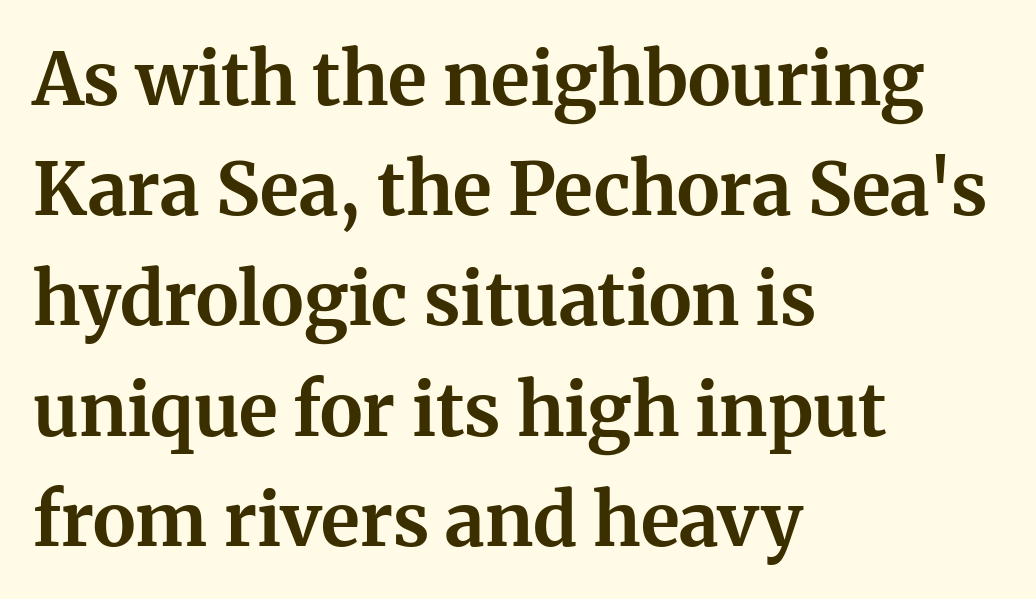
Proportional: the letters do not fall into vertical columns. Casual observation: everything's shoved over to the left. Notice how the stems are strictly vertical — no italics here. Summary of vertical rhythm: regular, with standard interline spacing. Does the type have serifs? Yes, each stem ends in a small foot. Heavy, bold letterforms.
